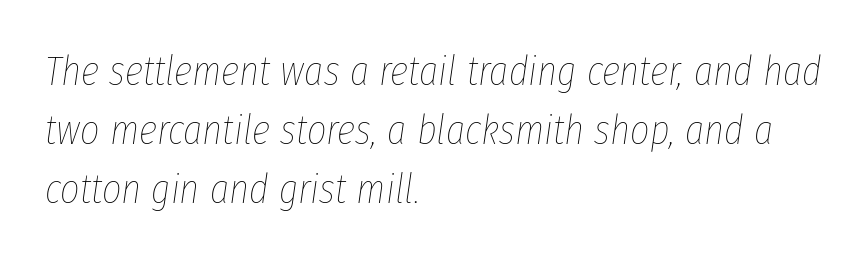
{"italic": "yes", "lean": "right", "slant_degrees": 8, "bold": "no", "weight": "thin", "width": "condensed", "stroke_contrast": "low", "x_height": "medium", "monospaced": "no", "underline": "no", "align": "left", "line_spacing": "normal", "line_spacing_ratio": 1.41, "letter_spacing": "normal", "letter_spacing_em": 0.0, "glyph_px": 42}
